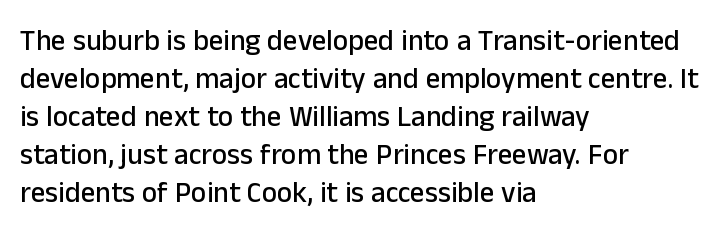
{"serif": "no", "italic": "no", "width": "normal", "stroke_contrast": "low", "x_height": "medium", "monospaced": "no", "underline": "no", "align": "left", "line_spacing": "normal", "line_spacing_ratio": 1.31, "letter_spacing": "normal", "letter_spacing_em": 0.0, "glyph_px": 29}
